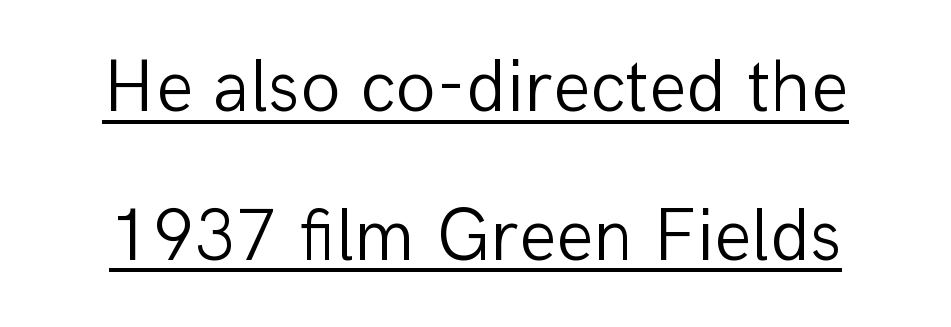
The image shows 74 px light sans-serif type, upright; set loose line spacing (2.01x), normal letter spacing, underlined; low stroke contrast and a medium x-height.
